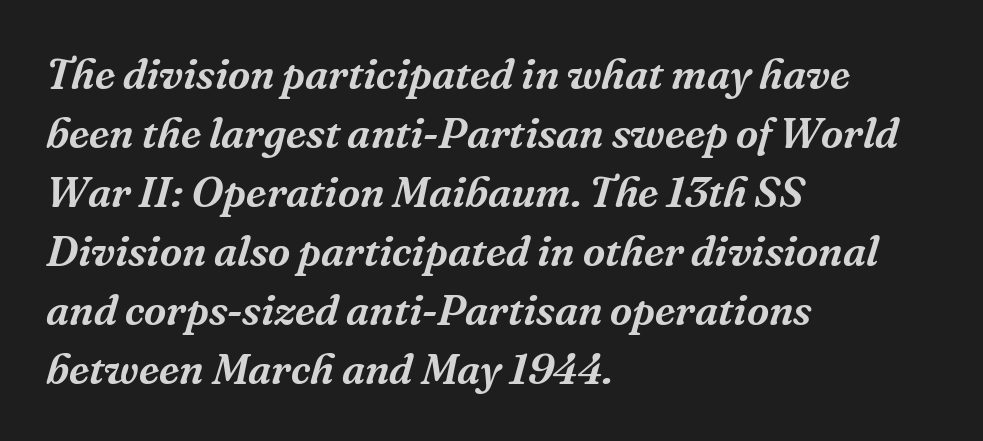
The glyphs look as if they've been sheared to an angle. The passage shown stacks its lines at a standard gap. Just letters on the line, the space beneath them empty. The text was rendered using a seriffed face with decorative stroke endings. Casual observation: everything's shoved over to the left. The letterforms sit shoulder to shoulder at normal distance.
